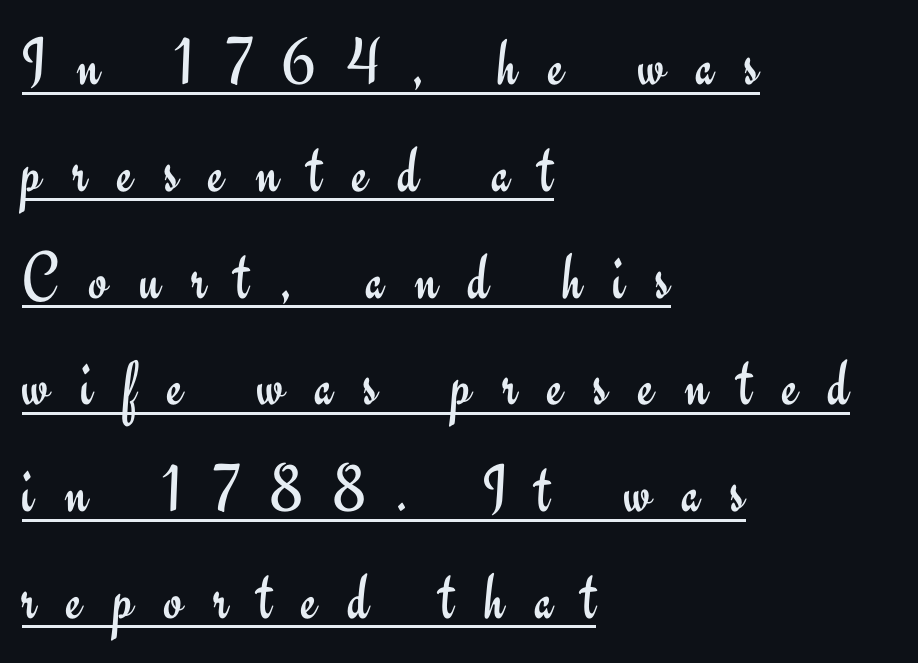
The type family on display is of the sans-serif kind. Students, note that the glyphs here are deliberately spaced far apart. Vertical spacing — default.
